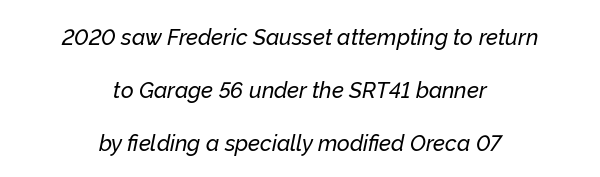
Q: Is the text italic (slanted)? A: Yes, it leans right by about 12 degrees.
Q: Is the text underlined? A: No.
Q: How is the paragraph aligned? A: Centered.
Q: Is the spacing between letters normal or unusually wide? A: Normal.
Q: Is the spacing between lines tight, normal or loose? A: Loose.
